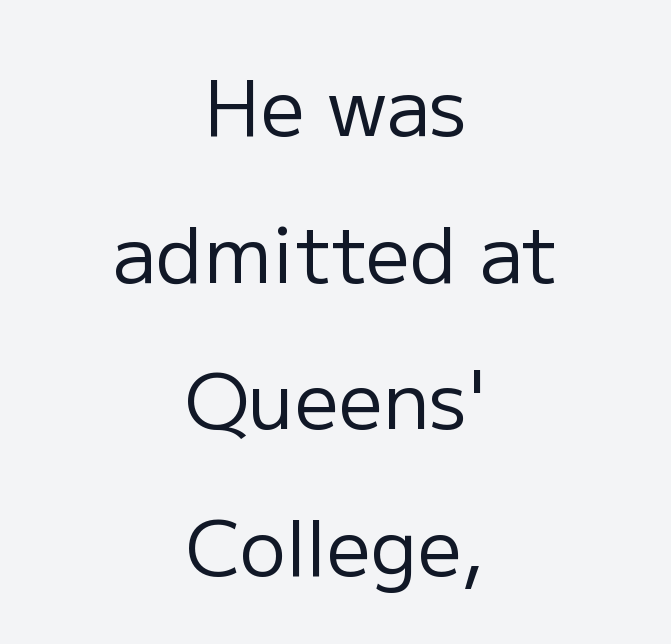
{"serif": "no", "italic": "no", "bold": "no", "weight": "regular", "width": "normal", "stroke_contrast": "low", "x_height": "medium", "monospaced": "no", "underline": "no", "align": "center", "line_spacing_ratio": 1.88, "letter_spacing": "normal", "letter_spacing_em": 0.0, "glyph_px": 78}
